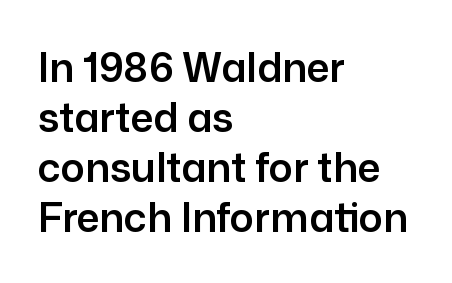
Q: Is the text italic (slanted)? A: No, it is upright.
Q: Is the typeface a serif or a sans-serif typeface? A: Sans-serif.
Q: Is the text underlined? A: No.
Q: How is the paragraph aligned? A: Left-aligned.
Q: Is the spacing between letters normal or unusually wide? A: Normal.
Q: Is the spacing between lines tight, normal or loose? A: Normal.
Q: Width (condensed, normal, or wide)? A: Normal.
Q: Stroke contrast? A: Low.
Q: x-height? A: Medium.
Q: Monospaced? A: No.
